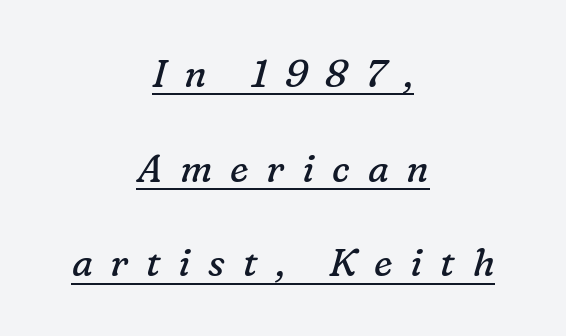
{"serif": "yes", "italic": "yes", "lean": "right", "slant_degrees": 16, "bold": "no", "weight": "regular", "width": "normal", "stroke_contrast": "low", "x_height": "medium", "monospaced": "no", "underline": "yes", "align": "center", "line_spacing": "loose", "line_spacing_ratio": 2.49, "letter_spacing": "wide", "letter_spacing_em": 0.47, "glyph_px": 38}
